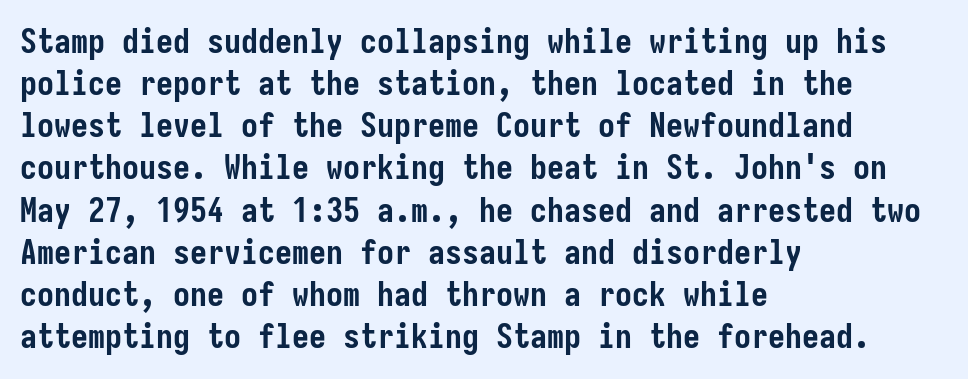
Thick stems and heavy bowls — unmistakably bold. A clean baseline with only descenders dipping below it. Short and long lines alike share a common starting point at left. These lines were composed using upright roman letters. Tracking here is standard; glyphs follow each other at the usual distance.
